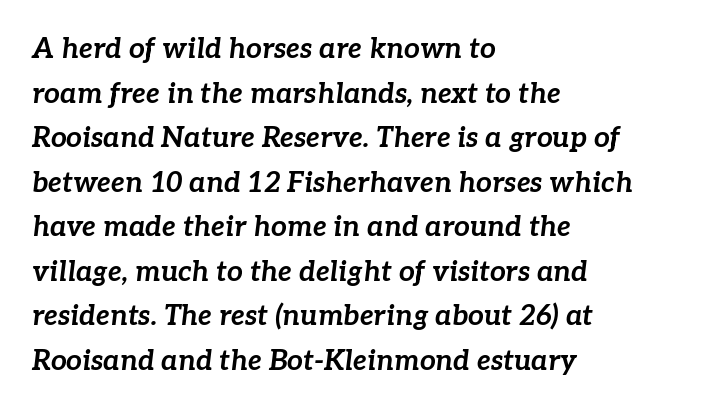
Q: Is the text bold? A: Yes.
Q: Is the text italic (slanted)? A: Yes, it leans right by about 7 degrees.
Q: Is the text underlined? A: No.
Q: How is the paragraph aligned? A: Left-aligned.
Q: Is the spacing between letters normal or unusually wide? A: Normal.
Q: Is the spacing between lines tight, normal or loose? A: Normal.
Q: Width (condensed, normal, or wide)? A: Normal.
Q: Stroke contrast? A: Low.
Q: x-height? A: Medium.
Q: Monospaced? A: No.
